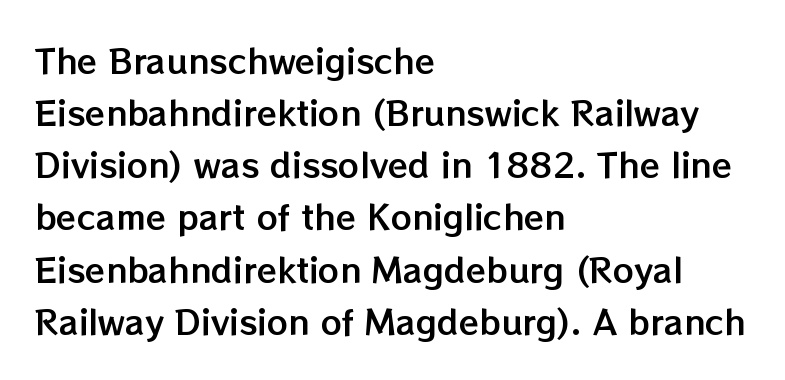
The image shows 33 px text type, upright; set left-aligned, normal line spacing (1.58x), normal letter spacing, not underlined; low stroke contrast and a medium x-height.
